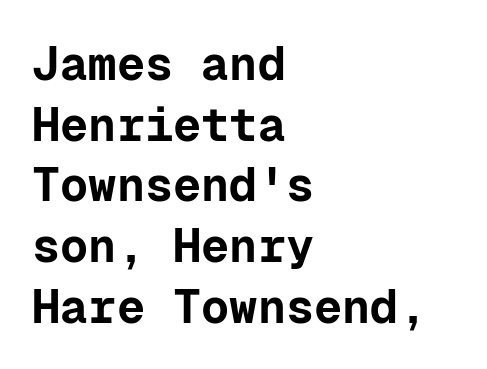
The image shows 47 px bold sans-serif type, upright, monospaced; set left-aligned, normal line spacing (1.29x), normal letter spacing, not underlined; low stroke contrast and a medium x-height.
